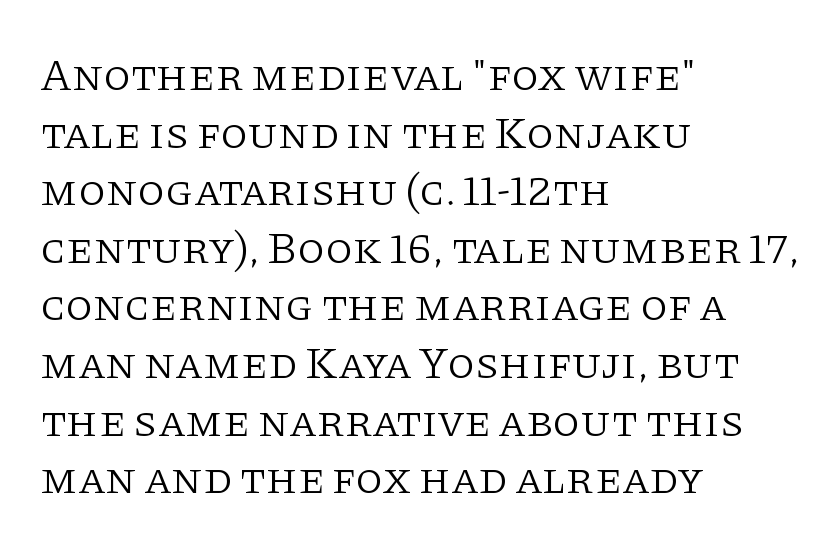
The image shows 45 px light serif type, upright; set left-aligned, normal line spacing (1.28x), normal letter spacing, not underlined; low stroke contrast and a large x-height.
